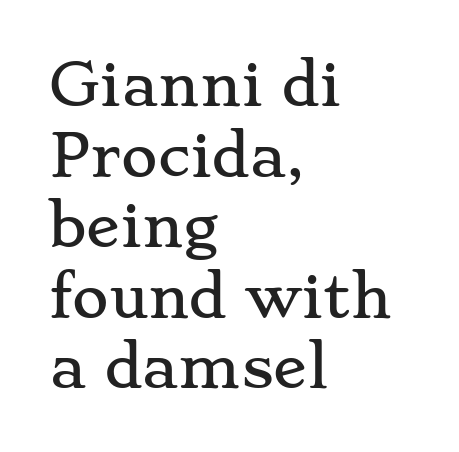
In terms of posture, this sample is upright. Successive baselines arrive at the customary interval. Horizontal alignment here is leftward, the default for most running prose. To sum up the face: it has serifs. Spacing verdict: proportional, widths tailored to each character.
